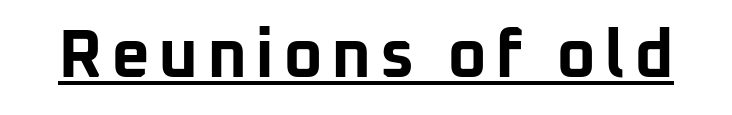
The image shows 68 px bold sans-serif type, upright; set underlined; low stroke contrast and a medium x-height.
